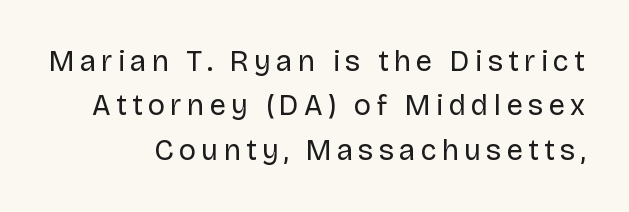
The axis of the letterforms is exactly vertical. The space directly below the letters is spotless. Each letter keeps its own natural width here, so spacing adapts to shape. The font sits on the lighter half of the weight spectrum, regular included. The rendering shows plain stroke endings on the letterforms — a sans-serif design.
